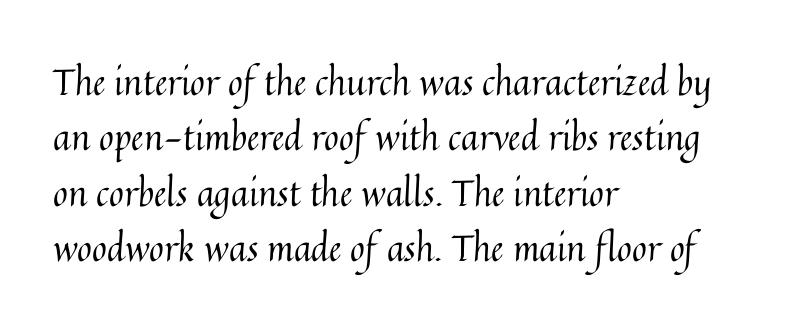
The image shows 36 px regular-weight type; set left-aligned, normal line spacing (1.54x), normal letter spacing, not underlined; medium stroke contrast and a medium x-height.
